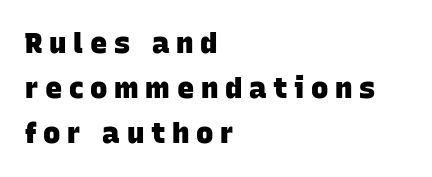
The image shows 29 px heavy sans-serif type; set left-aligned, normal line spacing (1.56x), unusually wide letter spacing (+0.23 em), not underlined; low stroke contrast and a large x-height.
